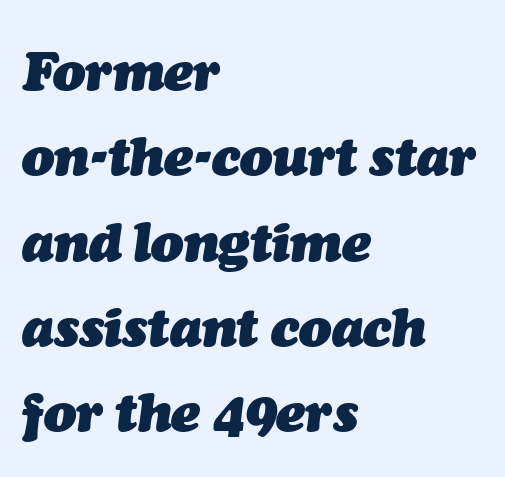
Q: Is the text bold? A: Yes.
Q: Is the text italic (slanted)? A: Yes, it leans right by about 7 degrees.
Q: Is the text underlined? A: No.
Q: How is the paragraph aligned? A: Left-aligned.
Q: Is the spacing between letters normal or unusually wide? A: Normal.
Q: Is the spacing between lines tight, normal or loose? A: Normal.
Q: Width (condensed, normal, or wide)? A: Normal.
Q: Stroke contrast? A: Medium.
Q: x-height? A: Medium.
Q: Monospaced? A: No.
